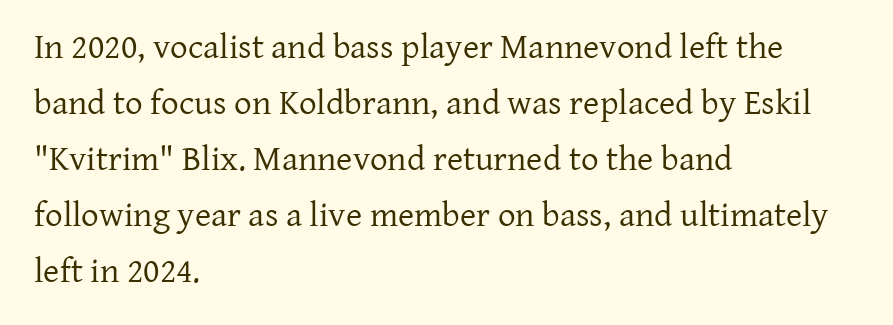
Q: Is the text bold? A: No.
Q: Is the text italic (slanted)? A: No, it is upright.
Q: Is the typeface a serif or a sans-serif typeface? A: Serif.
Q: Is the text underlined? A: No.
Q: How is the paragraph aligned? A: Left-aligned.
Q: Is the spacing between letters normal or unusually wide? A: Normal.
Q: Is the spacing between lines tight, normal or loose? A: Normal.
Q: Width (condensed, normal, or wide)? A: Normal.
Q: Stroke contrast? A: Low.
Q: x-height? A: Medium.
Q: Monospaced? A: No.
